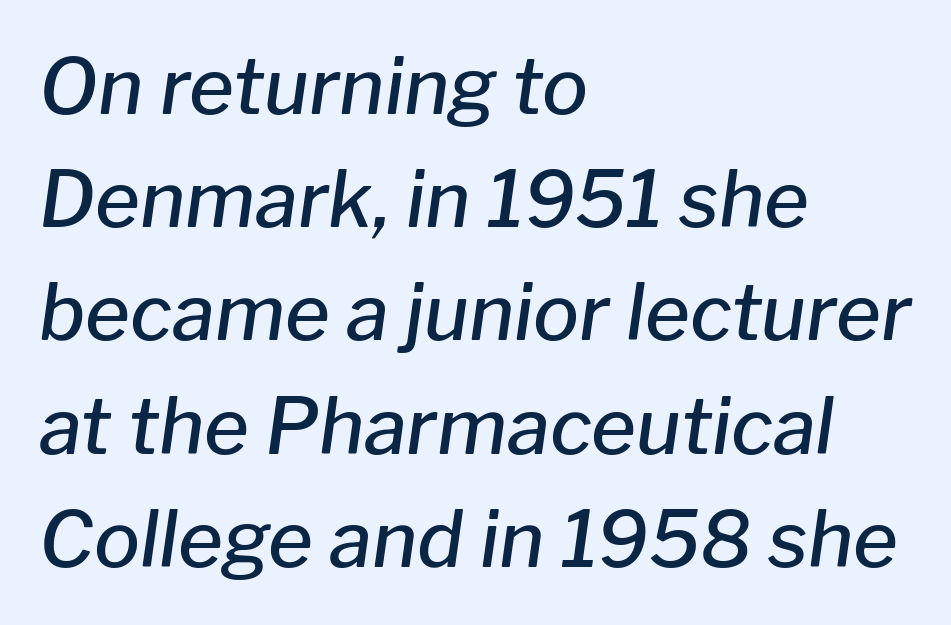
{"italic": "yes", "lean": "right", "slant_degrees": 8, "bold": "semi", "weight": "semibold", "width": "normal", "stroke_contrast": "low", "x_height": "medium", "monospaced": "no", "underline": "no", "align": "left", "line_spacing": "normal", "line_spacing_ratio": 1.47, "letter_spacing": "normal", "letter_spacing_em": 0.0, "glyph_px": 77}
